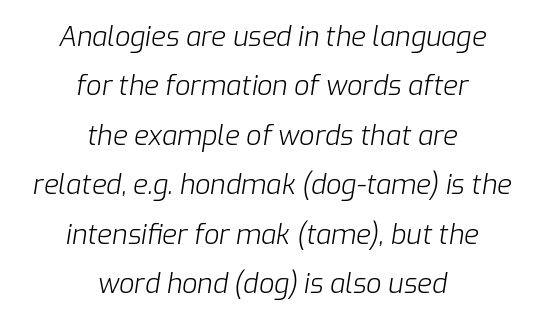
{"italic": "yes", "lean": "right", "slant_degrees": 9, "bold": "no", "underline": "no", "align": "center", "line_spacing_ratio": 1.83, "letter_spacing": "normal", "letter_spacing_em": 0.0, "glyph_px": 27}
